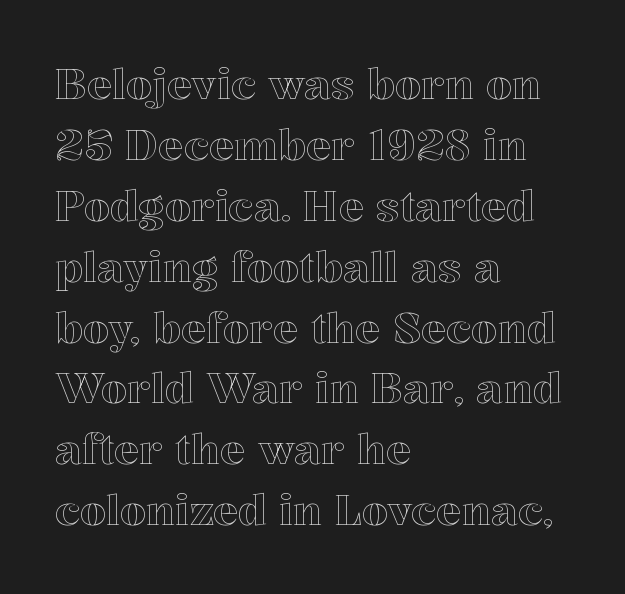
{"italic": "no", "width": "normal", "x_height": "medium", "monospaced": "no", "underline": "no", "align": "left", "line_spacing": "normal", "line_spacing_ratio": 1.45, "letter_spacing": "normal", "letter_spacing_em": 0.0, "glyph_px": 42}
